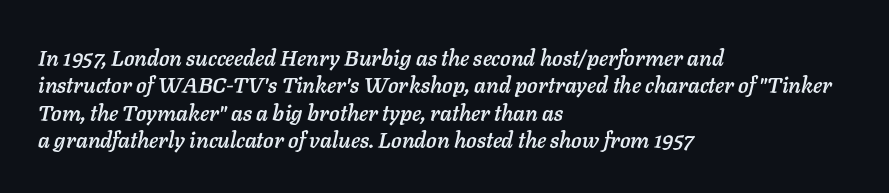
{"italic": "yes", "lean": "right", "slant_degrees": 11, "underline": "no", "align": "left", "line_spacing_ratio": 1.24, "letter_spacing": "normal", "letter_spacing_em": 0.0, "glyph_px": 22}
